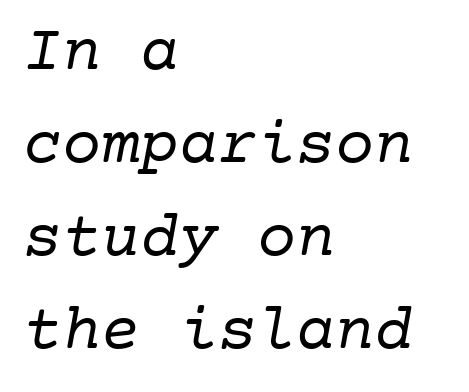
{"serif": "yes", "bold": "no", "weight": "regular", "width": "normal", "stroke_contrast": "low", "x_height": "medium", "monospaced": "yes", "underline": "no", "align": "left", "line_spacing": "normal", "line_spacing_ratio": 1.43, "letter_spacing": "normal", "letter_spacing_em": 0.0, "glyph_px": 65}
